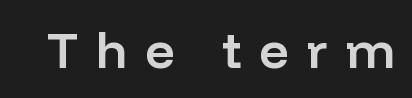
What kind of face is this? One without serifs — a sans. You could not count columns in this text — the font is proportionally spaced. This sample uses an upright cut, with every glyph sitting square on the baseline. Bare-footed words on every line. Strokes here are thickened, but only to semibold level.
